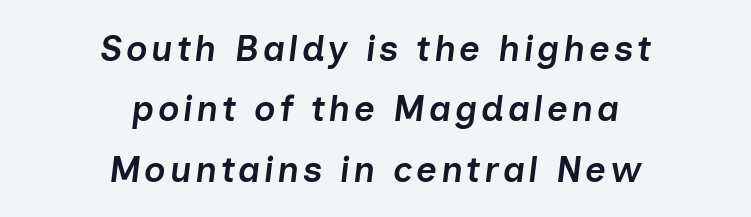
{"italic": "yes", "lean": "right", "slant_degrees": 7, "bold": "semi", "weight": "semibold", "width": "normal", "stroke_contrast": "low", "x_height": "medium", "monospaced": "no", "underline": "no", "align": "center", "line_spacing": "normal", "line_spacing_ratio": 1.68, "glyph_px": 36}
